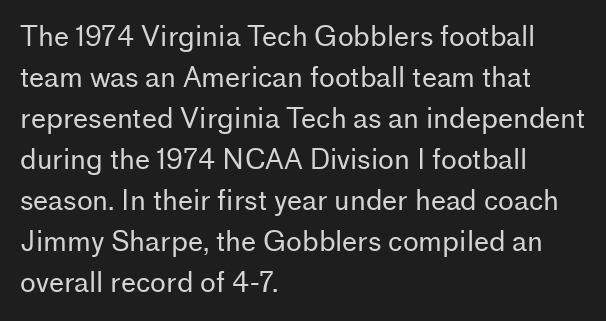
Q: Is the text bold? A: No.
Q: Is the text italic (slanted)? A: No, it is upright.
Q: Is the text underlined? A: No.
Q: How is the paragraph aligned? A: Left-aligned.
Q: Is the spacing between letters normal or unusually wide? A: Normal.
Q: Is the spacing between lines tight, normal or loose? A: Normal.
